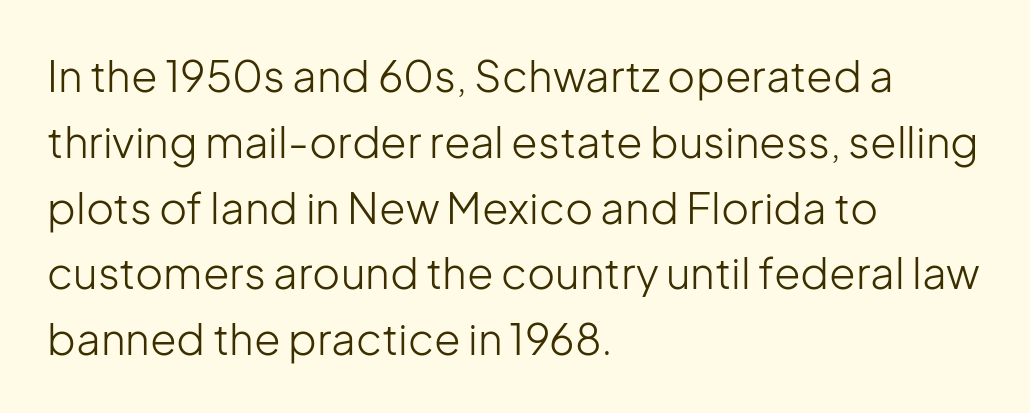
The image shows 43 px light sans-serif type, upright; set left-aligned, normal line spacing (1.53x), normal letter spacing, not underlined; low stroke contrast and a medium x-height.
